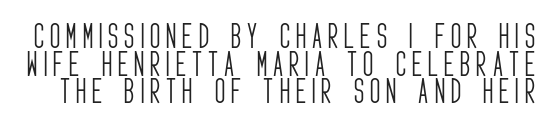
This rendering features lettering with no underline. Varying glyph widths throughout — classic text-font behaviour. Is the stroke heavy? The answer is a plain regular-or-lighter. Letterform terminals end flat and unadorned throughout the passage. Words appear elongated and porous because spacing is wide. These lines were composed using upright roman letters.
